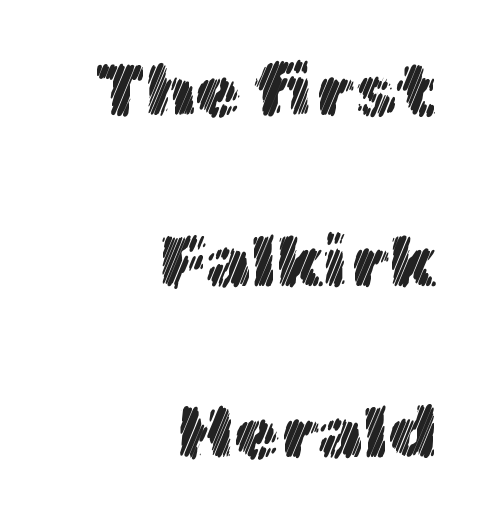
{"italic": "no", "width": "normal", "x_height": "medium", "monospaced": "no", "underline": "no", "align": "right", "line_spacing": "loose", "line_spacing_ratio": 2.31, "letter_spacing": "normal", "letter_spacing_em": 0.0, "glyph_px": 74}
